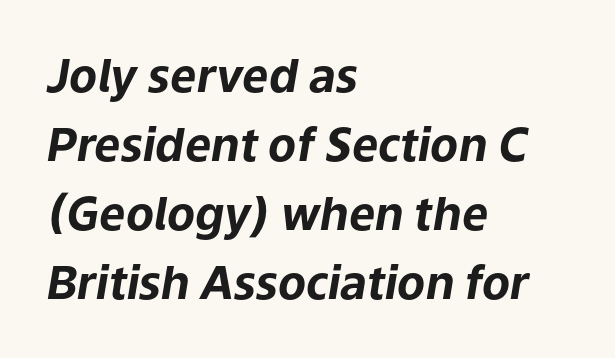
Q: Is the text bold? A: Yes.
Q: Is the text italic (slanted)? A: Yes, it leans right by about 9 degrees.
Q: Is the text underlined? A: No.
Q: How is the paragraph aligned? A: Left-aligned.
Q: Is the spacing between letters normal or unusually wide? A: Normal.
Q: Is the spacing between lines tight, normal or loose? A: Normal.
Q: Width (condensed, normal, or wide)? A: Normal.
Q: Stroke contrast? A: Low.
Q: x-height? A: Medium.
Q: Monospaced? A: No.
